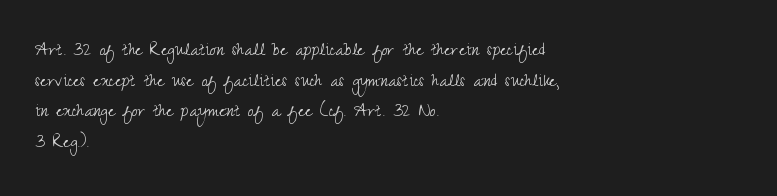
The image shows 21 px text type, upright; set left-aligned, normal line spacing (1.46x), normal letter spacing, not underlined.
